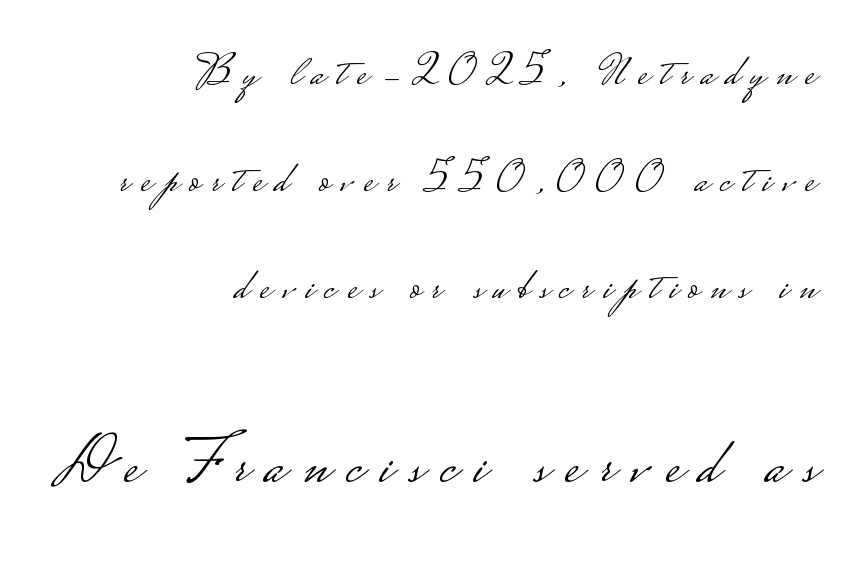
{"serif": "no", "bold": "no", "weight": "light", "width": "wide", "stroke_contrast": "low", "monospaced": "no", "underline": "no", "align": "right", "line_spacing": "loose", "line_spacing_ratio": 2.38, "letter_spacing": "wide", "letter_spacing_em": 0.25, "larger_block": "second", "size_ratio": 1.51, "glyph_px": 68}
